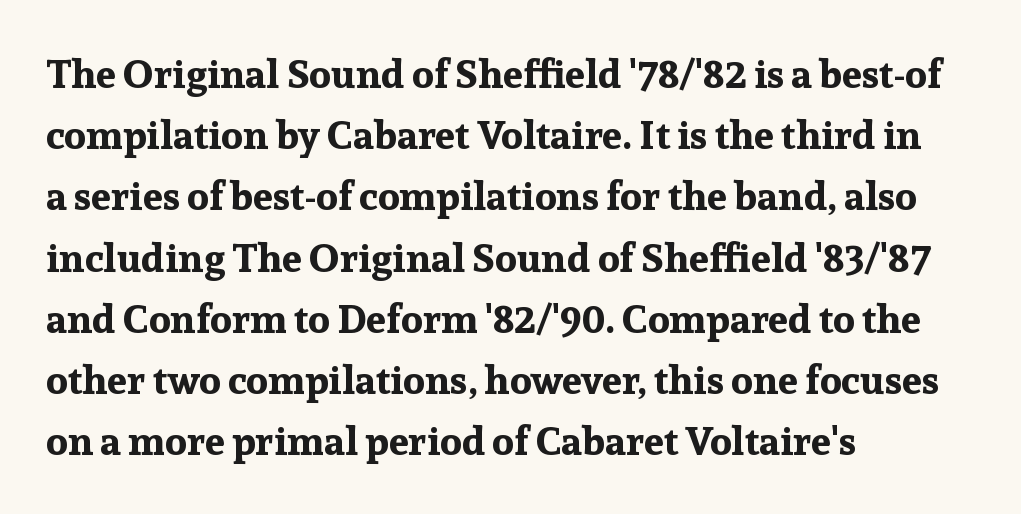
Q: Is the text bold? A: Yes.
Q: Is the text italic (slanted)? A: No, it is upright.
Q: Is the typeface a serif or a sans-serif typeface? A: Serif.
Q: Is the text underlined? A: No.
Q: How is the paragraph aligned? A: Left-aligned.
Q: Is the spacing between letters normal or unusually wide? A: Normal.
Q: Is the spacing between lines tight, normal or loose? A: Normal.
Q: Width (condensed, normal, or wide)? A: Normal.
Q: Stroke contrast? A: Low.
Q: x-height? A: Medium.
Q: Monospaced? A: No.
